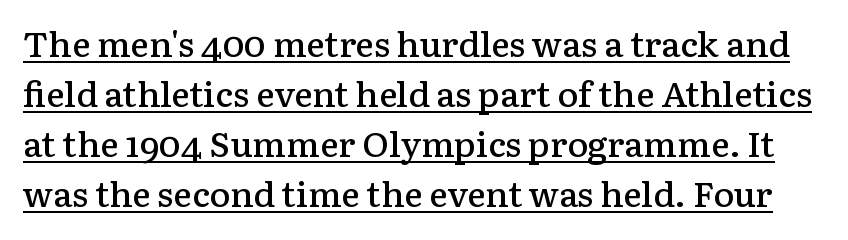
The passage shown is typed in a proportional face where columns would drift. Words appear dense and cohesive because spacing is normal. Posture: upright roman. Typesetter's note: demi weight, one step under bold. The rows are spaced the way most documents space them. The typesetter has applied underlining to the passage shown.
